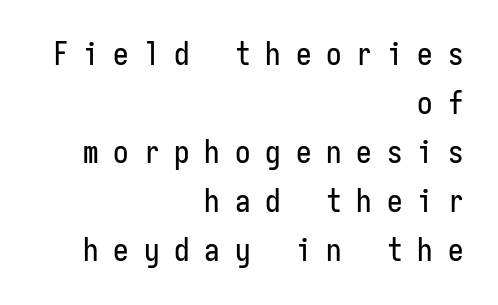
Q: Is the text italic (slanted)? A: No, it is upright.
Q: Is the typeface a serif or a sans-serif typeface? A: Sans-serif.
Q: Is the text underlined? A: No.
Q: How is the paragraph aligned? A: Right-aligned.
Q: Is the spacing between letters normal or unusually wide? A: Unusually wide.
Q: Is the spacing between lines tight, normal or loose? A: Normal.
Q: Width (condensed, normal, or wide)? A: Condensed.
Q: Stroke contrast? A: Low.
Q: x-height? A: Medium.
Q: Monospaced? A: Yes.
